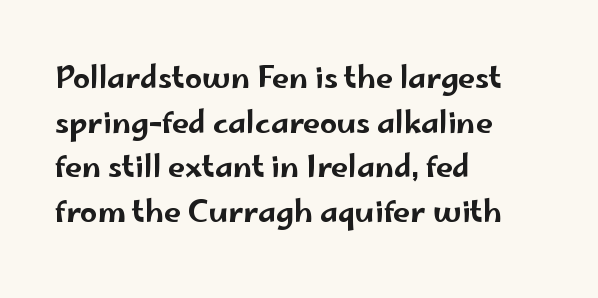
Q: Is the text italic (slanted)? A: No, it is upright.
Q: Is the typeface a serif or a sans-serif typeface? A: Sans-serif.
Q: Is the text underlined? A: No.
Q: How is the paragraph aligned? A: Left-aligned.
Q: Is the spacing between letters normal or unusually wide? A: Normal.
Q: Is the spacing between lines tight, normal or loose? A: Normal.
Q: Width (condensed, normal, or wide)? A: Wide.
Q: Stroke contrast? A: Low.
Q: x-height? A: Small.
Q: Monospaced? A: No.
